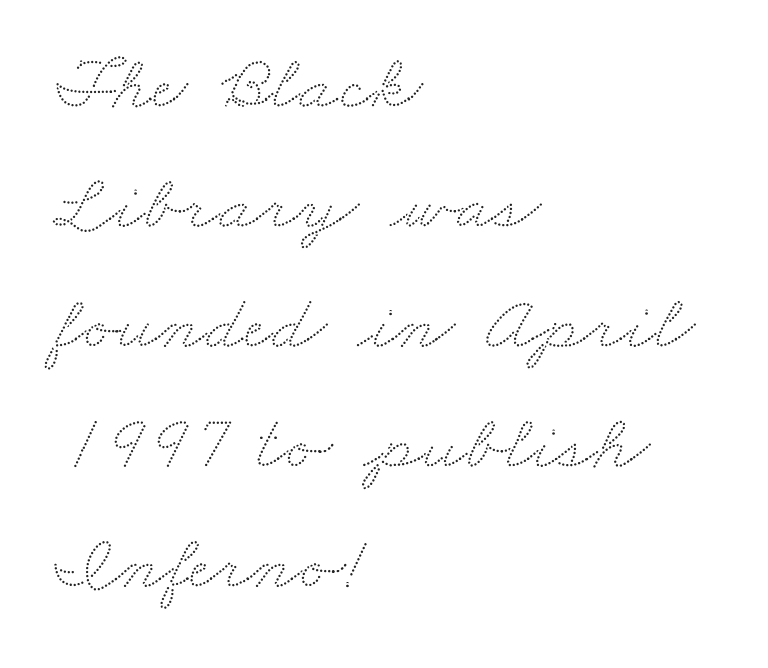
{"width": "wide", "stroke_contrast": "low", "x_height": "small", "monospaced": "no", "underline": "no", "align": "left", "line_spacing": "normal", "line_spacing_ratio": 1.54, "letter_spacing": "normal", "letter_spacing_em": 0.0, "glyph_px": 78}
